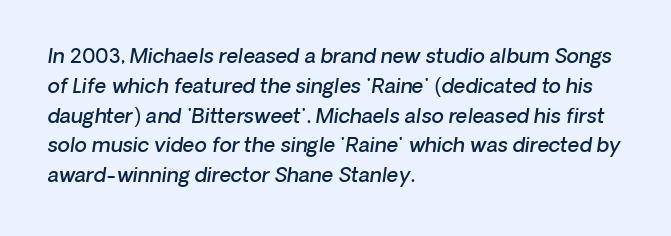
Q: Is the text bold? A: Semi-bold.
Q: Is the text italic (slanted)? A: Yes, it leans right by about 8 degrees.
Q: Is the text underlined? A: No.
Q: How is the paragraph aligned? A: Left-aligned.
Q: Is the spacing between letters normal or unusually wide? A: Normal.
Q: Is the spacing between lines tight, normal or loose? A: Normal.
